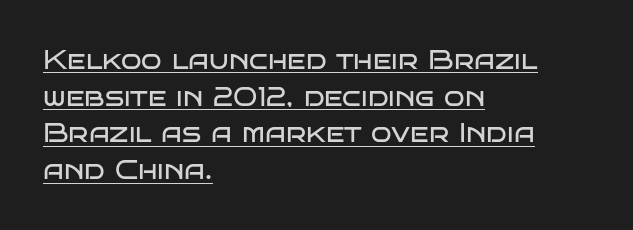
The image shows 27 px text type, upright; set left-aligned, normal line spacing (1.36x), normal letter spacing, underlined.
